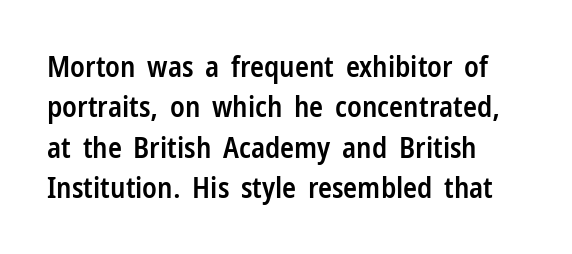
{"serif": "no", "italic": "no", "bold": "semi", "weight": "semibold", "width": "condensed", "stroke_contrast": "low", "x_height": "medium", "monospaced": "no", "underline": "no", "align": "left", "line_spacing": "normal", "line_spacing_ratio": 1.39, "letter_spacing": "normal", "letter_spacing_em": 0.0, "glyph_px": 29}
